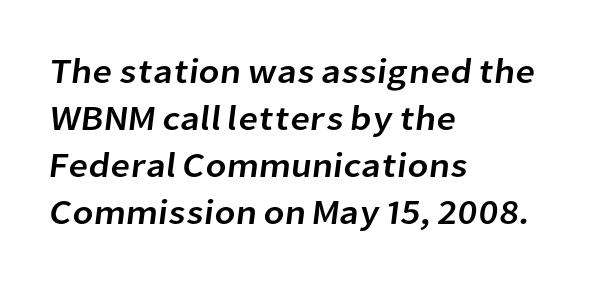
How would I describe the line gaps? Plain and ordinary. Line beginnings align vertically; line endings do not. This sample has the flowing, uneven cadence of proportional lettering. Spacing between characters is what you'd get straight out of the box. Check the space under the baseline: it is left empty. No feet cap the strokes, marking this as sans-serif type.
